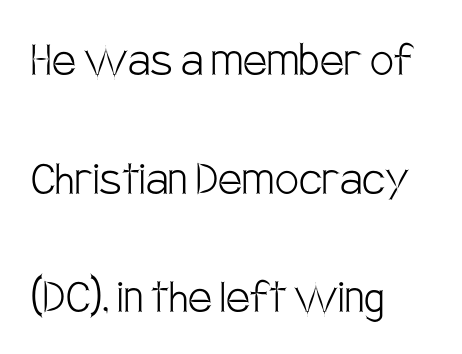
The image shows 53 px light, condensed sans-serif type, upright; set left-aligned, loose line spacing (2.24x), normal letter spacing, not underlined; low stroke contrast and a large x-height.
